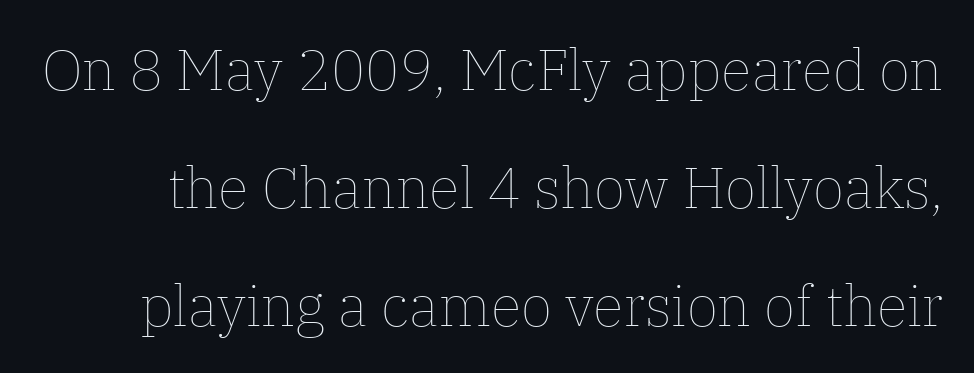
{"italic": "no", "bold": "no", "weight": "thin", "width": "normal", "stroke_contrast": "low", "x_height": "medium", "monospaced": "no", "underline": "no", "line_spacing": "loose", "line_spacing_ratio": 2.07, "letter_spacing": "normal", "letter_spacing_em": 0.0, "glyph_px": 57}
